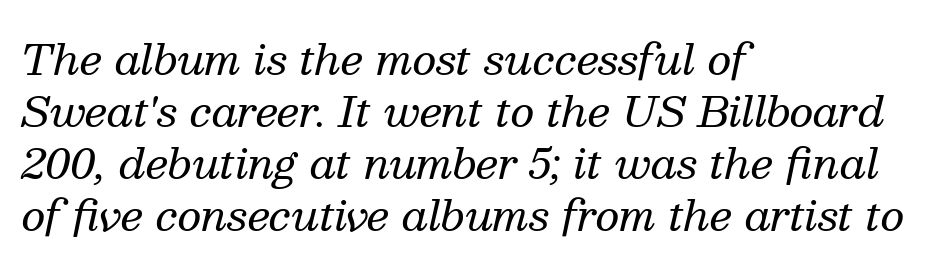
{"serif": "yes", "italic": "yes", "lean": "right", "slant_degrees": 13, "bold": "no", "weight": "regular", "width": "normal", "stroke_contrast": "medium", "x_height": "medium", "monospaced": "no", "underline": "no", "align": "left", "line_spacing_ratio": 1.24, "letter_spacing": "normal", "letter_spacing_em": 0.0, "glyph_px": 42}
